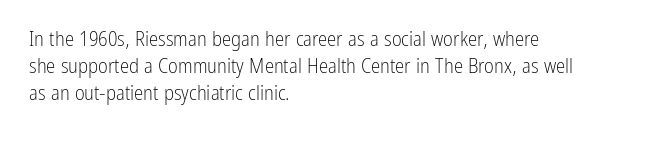
Q: Is the text bold? A: No.
Q: Is the text italic (slanted)? A: No, it is upright.
Q: Is the text underlined? A: No.
Q: How is the paragraph aligned? A: Left-aligned.
Q: Is the spacing between letters normal or unusually wide? A: Normal.
Q: Is the spacing between lines tight, normal or loose? A: Normal.
